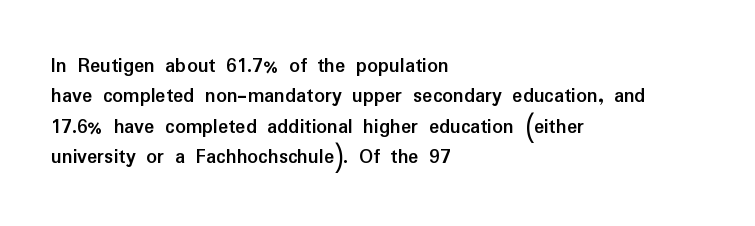
Notice how the stems are strictly vertical — no italics here. These words are printed bold, with thick strokes throughout. Leading: standard. You could call the tracking neutral — neither tight nor loose. The rendering anchors every line to the left-hand side. The words here are not underlined.
